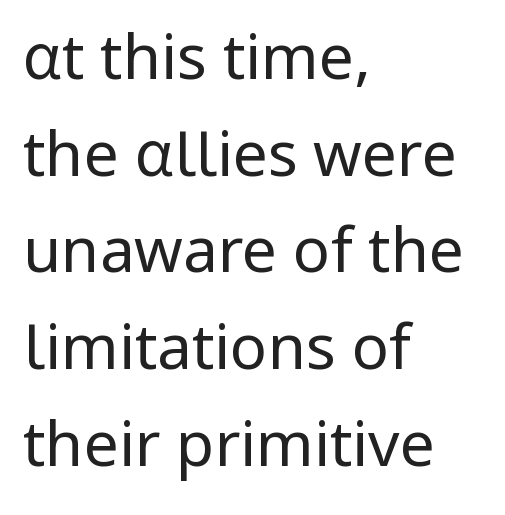
Serifs: no, the terminals of the letterforms are clean. Just letters on the line, the space beneath them empty. How would I describe the line gaps? Plain and ordinary. The weight would be labelled regular, book, light, or lighter still. You could not count columns in this text — the font is proportionally spaced. Each word holds together tightly as a unit, with standard inter-letter gaps.
